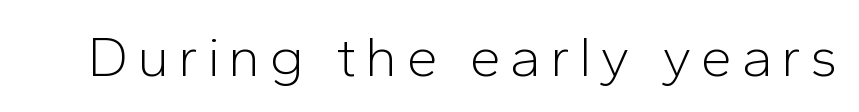
Q: Is the text bold? A: No.
Q: Is the text italic (slanted)? A: No, it is upright.
Q: Is the typeface a serif or a sans-serif typeface? A: Sans-serif.
Q: Is the text underlined? A: No.
Q: Width (condensed, normal, or wide)? A: Normal.
Q: Stroke contrast? A: Low.
Q: x-height? A: Medium.
Q: Monospaced? A: No.
